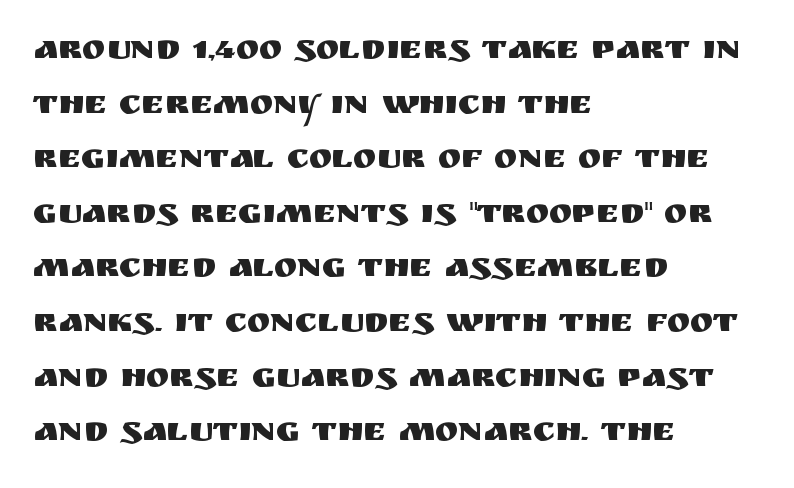
{"serif": "no", "italic": "no", "width": "normal", "stroke_contrast": "medium", "x_height": "large", "monospaced": "no", "underline": "no", "align": "left", "line_spacing": "normal", "line_spacing_ratio": 1.56, "letter_spacing": "normal", "letter_spacing_em": 0.0, "glyph_px": 35}
